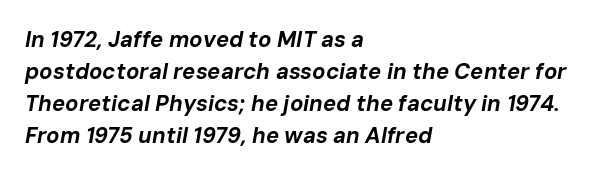
Q: Is the text bold? A: Yes.
Q: Is the text italic (slanted)? A: Yes, it leans right by about 10 degrees.
Q: Is the text underlined? A: No.
Q: How is the paragraph aligned? A: Left-aligned.
Q: Is the spacing between letters normal or unusually wide? A: Normal.
Q: Is the spacing between lines tight, normal or loose? A: Normal.
